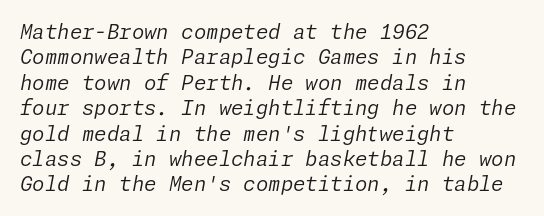
Leading matches the norm, producing a regular column. Observe the ordinary spacing: letters are neighbours, not strangers. A quiet, ordinary-to-light weight characterises the typeface. Reading down the block, your eye returns to a fixed left position each line. Rule under the text: the space is simply empty. Looking at the ascenders, they clearly lean.
